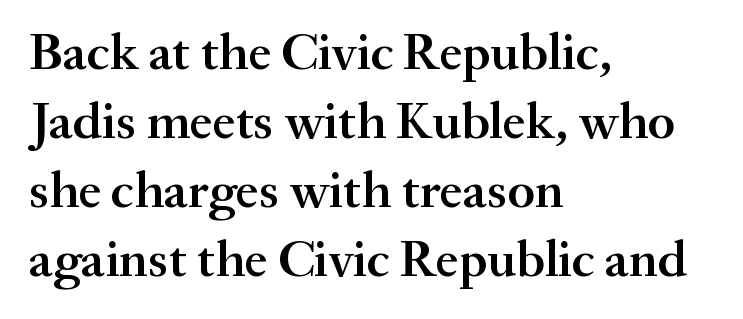
The image shows 52 px semibold serif type, upright; set left-aligned, normal line spacing (1.33x), normal letter spacing, not underlined; medium stroke contrast and a small x-height.
